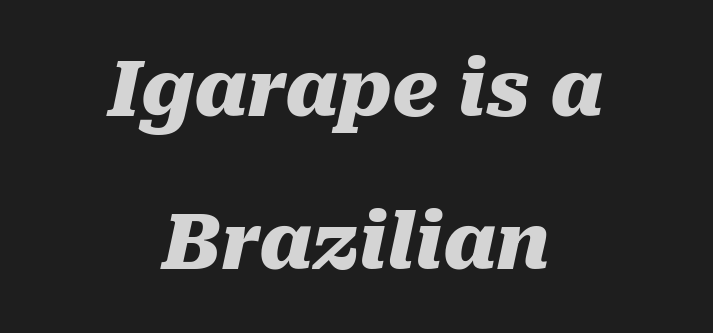
Q: Is the text bold? A: Yes.
Q: Is the text italic (slanted)? A: Yes, it leans right by about 10 degrees.
Q: Is the text underlined? A: No.
Q: How is the paragraph aligned? A: Centered.
Q: Is the spacing between letters normal or unusually wide? A: Normal.
Q: Is the spacing between lines tight, normal or loose? A: Loose.
Q: Width (condensed, normal, or wide)? A: Normal.
Q: Stroke contrast? A: Medium.
Q: x-height? A: Medium.
Q: Monospaced? A: No.
